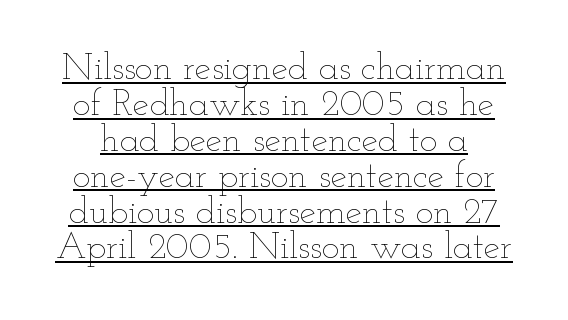
The image shows 37 px thin, wide type, upright; set tight line spacing (0.97x), normal letter spacing, underlined; low stroke contrast and a small x-height.
